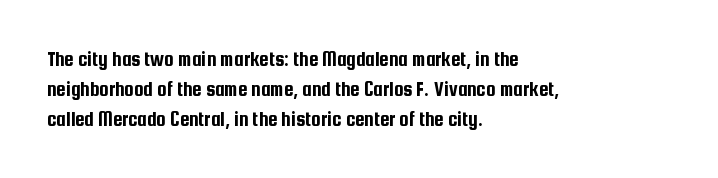
The image shows 21 px text type, upright; set left-aligned, normal line spacing (1.42x), normal letter spacing, not underlined.
